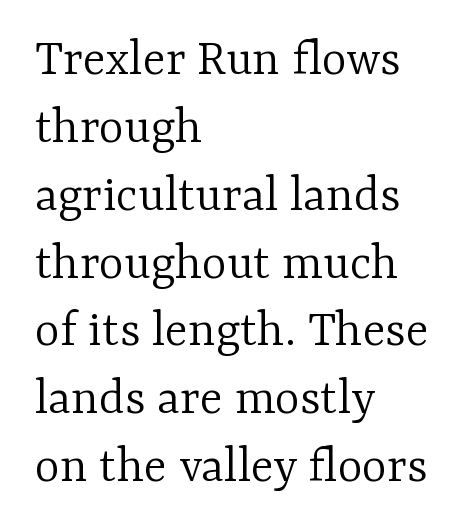
The image shows 53 px light serif type, upright; set left-aligned, normal line spacing (1.28x), normal letter spacing, not underlined; low stroke contrast and a medium x-height.
